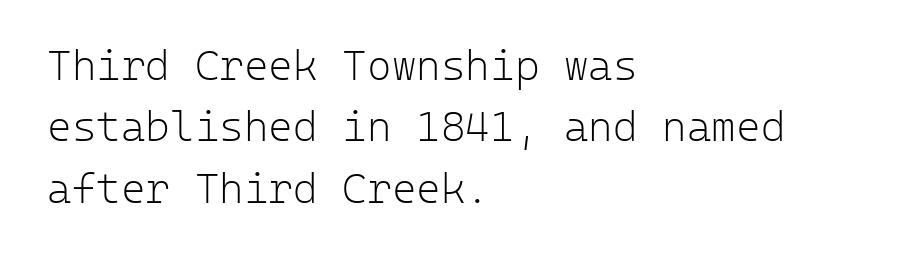
{"serif": "no", "italic": "no", "bold": "no", "weight": "light", "width": "normal", "stroke_contrast": "low", "x_height": "medium", "monospaced": "yes", "underline": "no", "align": "left", "line_spacing": "normal", "line_spacing_ratio": 1.46, "letter_spacing": "normal", "letter_spacing_em": 0.0, "glyph_px": 42}
